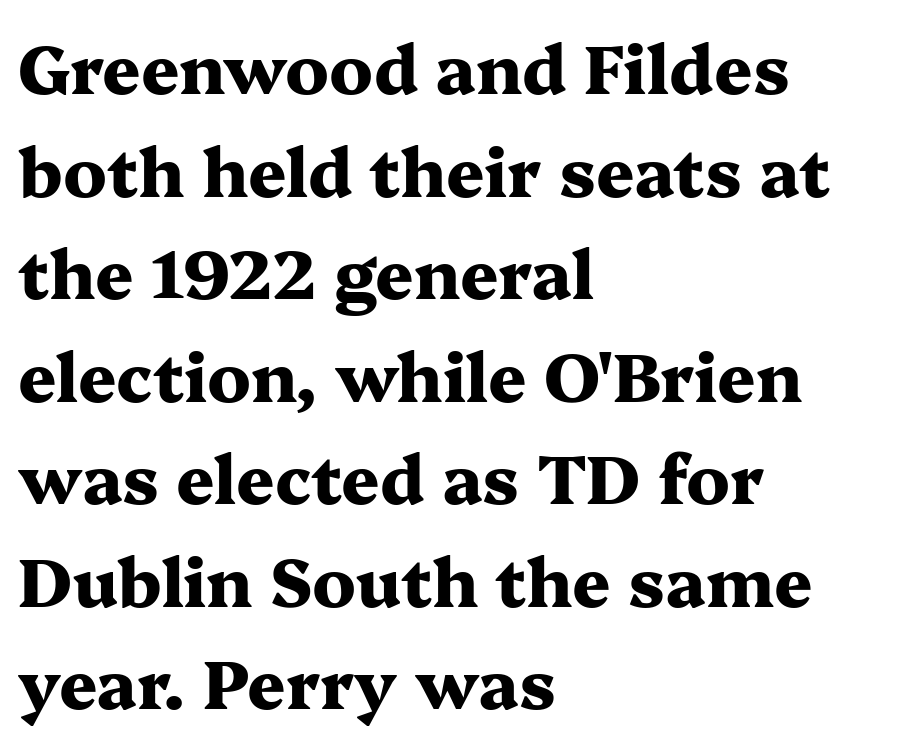
Q: Is the text bold? A: Yes.
Q: Is the text italic (slanted)? A: No, it is upright.
Q: Is the typeface a serif or a sans-serif typeface? A: Serif.
Q: Is the text underlined? A: No.
Q: How is the paragraph aligned? A: Left-aligned.
Q: Is the spacing between letters normal or unusually wide? A: Normal.
Q: Is the spacing between lines tight, normal or loose? A: Normal.
Q: Width (condensed, normal, or wide)? A: Wide.
Q: Stroke contrast? A: Medium.
Q: x-height? A: Medium.
Q: Monospaced? A: No.
